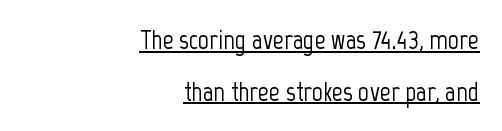
A typesetter would call this zero additional tracking. Beneath each row of characters lies a ruled line. Successive baselines arrive slowly, with a big drop between each. Unlike italic type, these characters show no tilt at all. The ragged edge is on the left, which tells us the setting is flush right.
